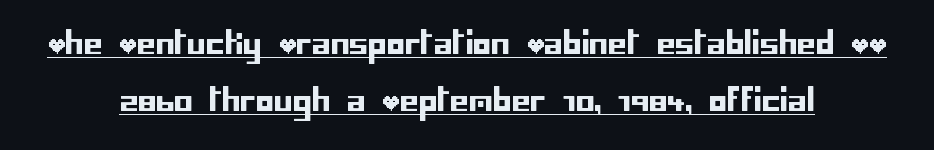
Stroke terminals: plain, sans-serif. The paragraph shown floats in the horizontal middle. Airy leading. What decoration does the sample have? An underline. The lettering stays uniformly vertical, giving the passage a roman look. The line texture is even and compact thanks to regular tracking.
